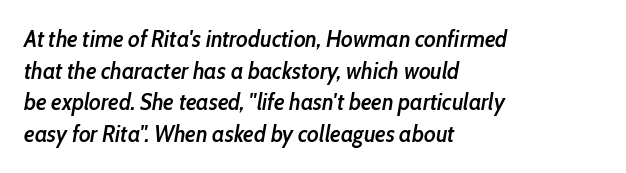
Q: Is the text bold? A: Semi-bold.
Q: Is the text italic (slanted)? A: Yes, it leans right by about 10 degrees.
Q: Is the text underlined? A: No.
Q: How is the paragraph aligned? A: Left-aligned.
Q: Is the spacing between letters normal or unusually wide? A: Normal.
Q: Is the spacing between lines tight, normal or loose? A: Normal.
